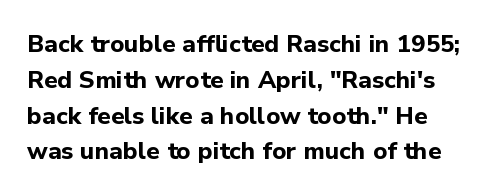
Q: Is the text bold? A: Yes.
Q: Is the text italic (slanted)? A: No, it is upright.
Q: Is the text underlined? A: No.
Q: How is the paragraph aligned? A: Left-aligned.
Q: Is the spacing between letters normal or unusually wide? A: Normal.
Q: Is the spacing between lines tight, normal or loose? A: Normal.
